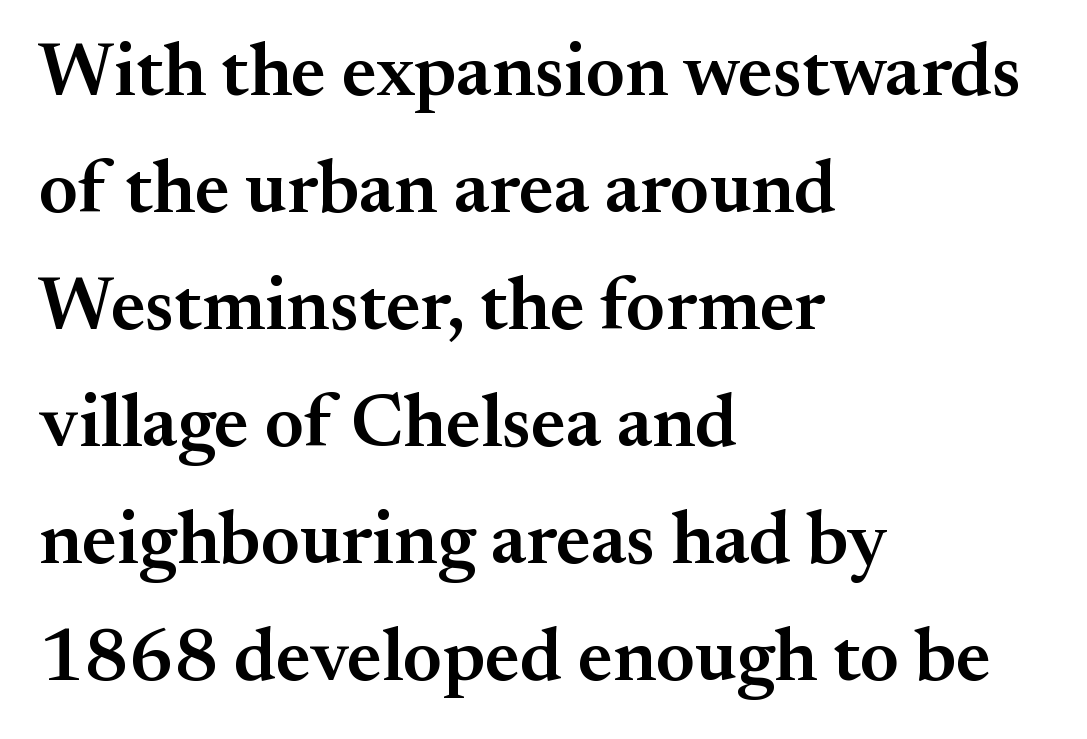
The image shows 75 px semibold serif type, upright; set left-aligned, normal line spacing (1.56x), normal letter spacing, not underlined; medium stroke contrast and a small x-height.
